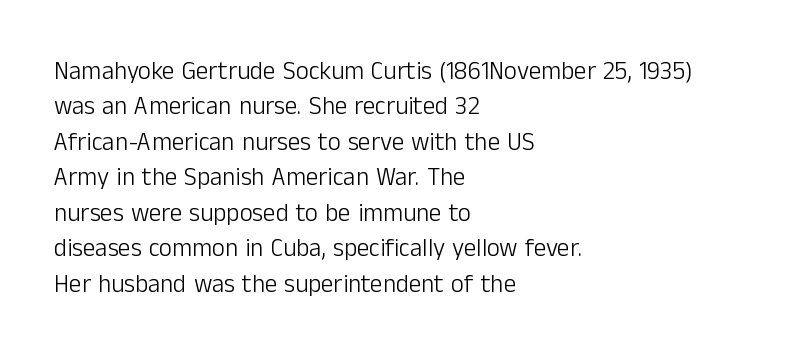
Q: Is the text bold? A: No.
Q: Is the text italic (slanted)? A: No, it is upright.
Q: Is the text underlined? A: No.
Q: How is the paragraph aligned? A: Left-aligned.
Q: Is the spacing between letters normal or unusually wide? A: Normal.
Q: Is the spacing between lines tight, normal or loose? A: Normal.
